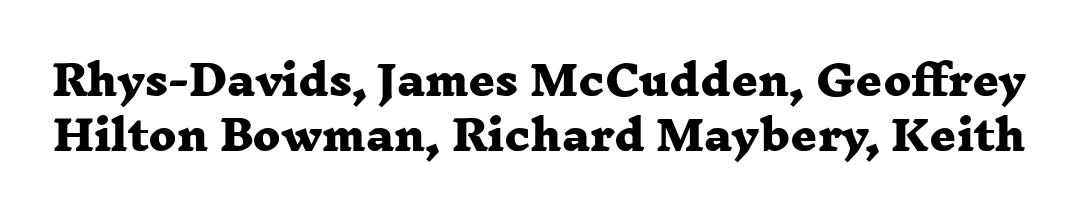
The glyphs in this specimen are seriffed. Is the letter spacing exaggerated? No — it looks like the ordinary default. One glance says typical: line gaps are just what's usual. Notice how thick the strokes are: this is what a full bold looks like. This sample has the flowing, uneven cadence of proportional lettering.
